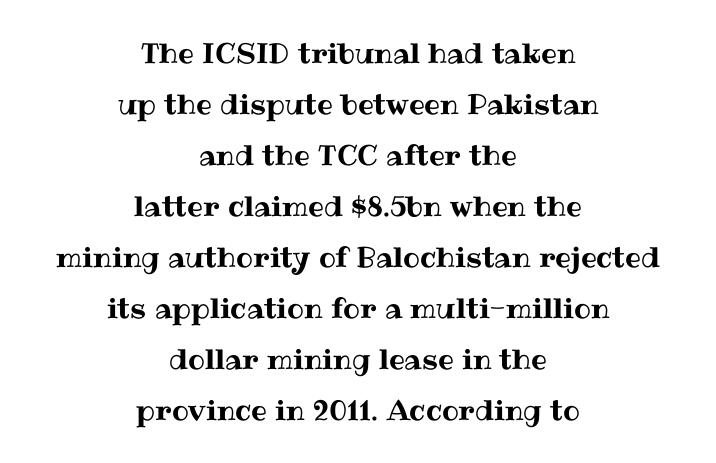
The image shows 28 px text type, upright; set centered, line spacing 1.82x, normal letter spacing, not underlined; medium stroke contrast and a medium x-height.
